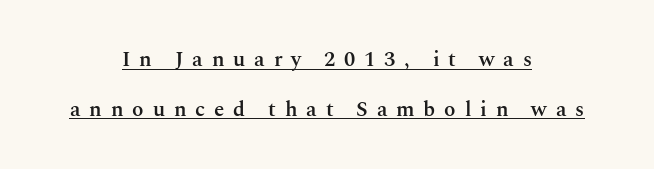
Students, note that the glyphs here are deliberately spaced far apart. Notice how the passage keeps no hard edge, just a central spine. Underlined type. You could fit nearly another row in the gap between these rows. The rendering uses a semibold face; strokes are thickened but not to full bold. This is the regular roman posture of the typeface.
